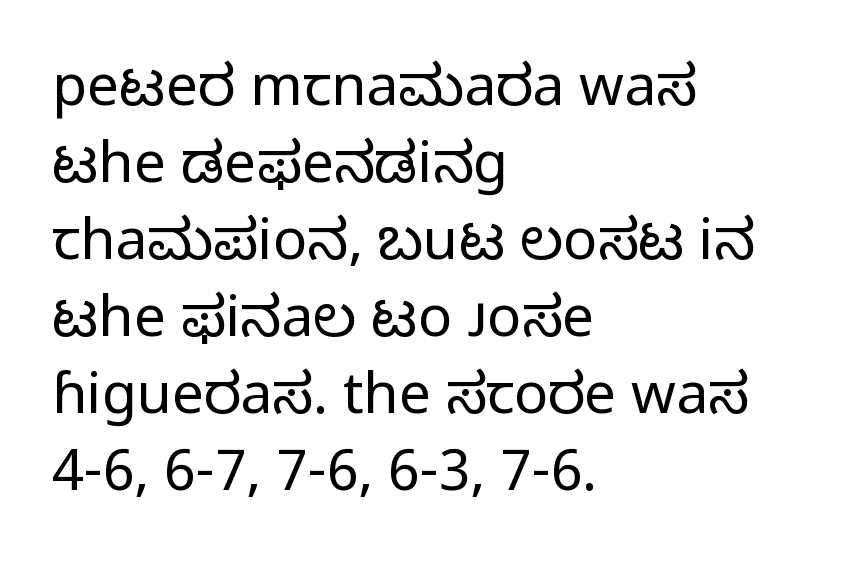
Is there much room between lines? A standard amount, neither cramped nor airy. Posture: vertical. Character widths vary here, with narrow letters taking less room than wide ones. The font family rendered here belongs to the sans-serif group. These lines keep a tight, regular rhythm from letter to letter.
